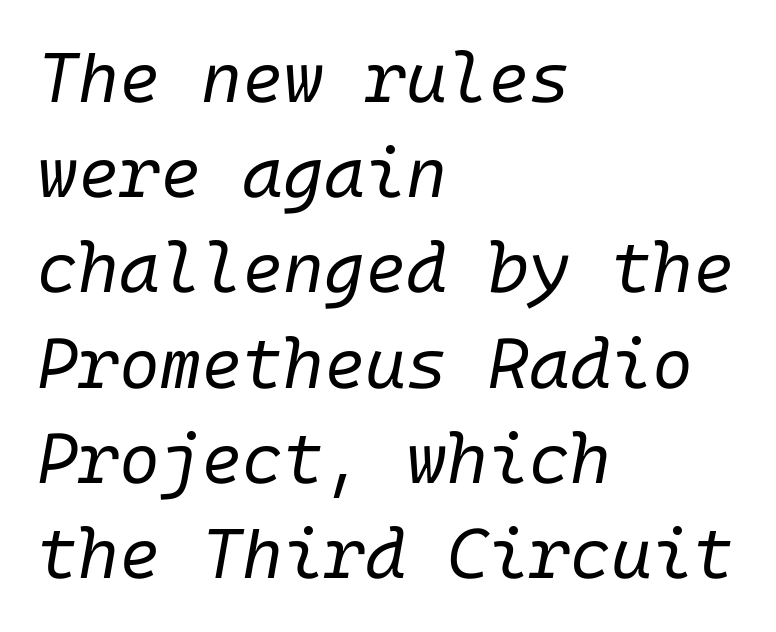
Q: Is the text bold? A: No.
Q: Is the text italic (slanted)? A: Yes, it leans right by about 10 degrees.
Q: Is the text underlined? A: No.
Q: How is the paragraph aligned? A: Left-aligned.
Q: Is the spacing between letters normal or unusually wide? A: Normal.
Q: Is the spacing between lines tight, normal or loose? A: Normal.
Q: Width (condensed, normal, or wide)? A: Normal.
Q: Stroke contrast? A: Low.
Q: x-height? A: Medium.
